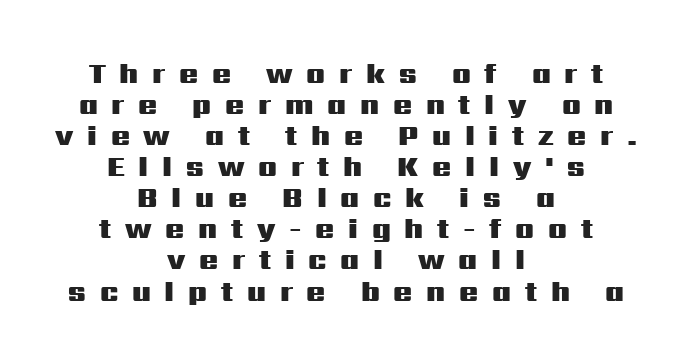
{"serif": "no", "italic": "no", "bold": "yes", "weight": "heavy", "width": "wide", "stroke_contrast": "medium", "x_height": "medium", "monospaced": "no", "underline": "no", "align": "center", "line_spacing": "tight", "line_spacing_ratio": 1.11, "letter_spacing": "wide", "letter_spacing_em": 0.49, "glyph_px": 28}
